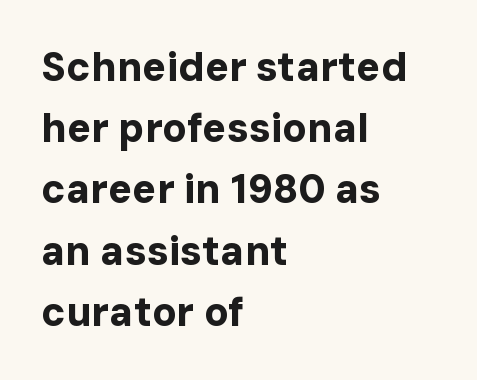
Character widths vary here, with narrow letters taking less room than wide ones. A normal amount of white space separates one row of letters from the next. Letter spacing: default. The glyphs in this specimen are sans serif. The space beneath each line is pristine and unruled. A student would call this left alignment; a typographer would say flush left, rag right.
